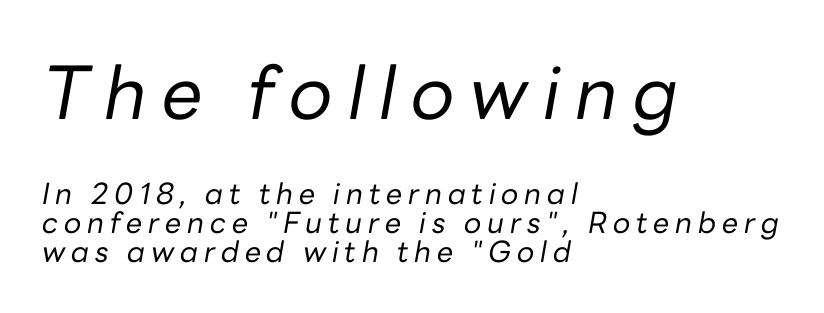
The passage shown is not bold in any degree. Short and long lines alike share a common starting point at left. Leading is clearly below the norm, producing a dense column. Between these two stacked blocks, the higher one wins on size.
